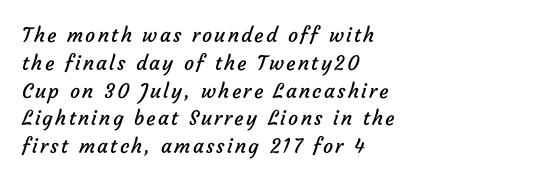
{"bold": "no", "underline": "no", "align": "left", "line_spacing": "normal", "line_spacing_ratio": 1.39, "glyph_px": 20}
